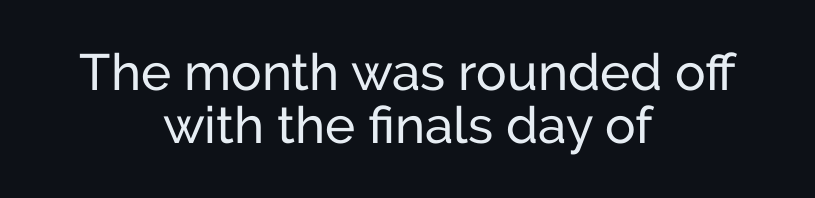
The image shows 51 px sans-serif type, upright; set centered, tight line spacing (1.04x), normal letter spacing, not underlined; low stroke contrast and a medium x-height.
